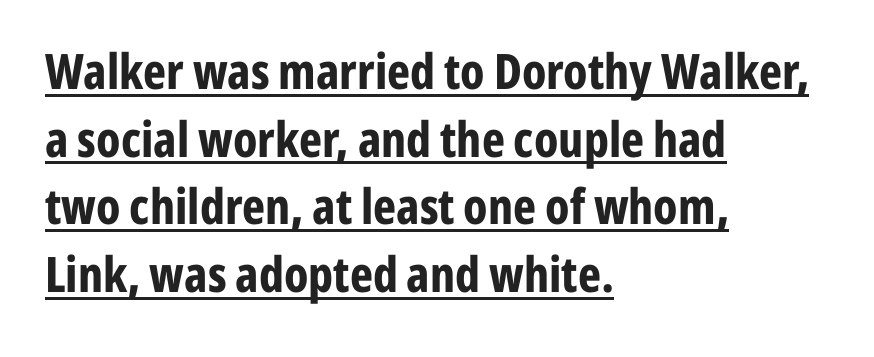
Posture: vertical. The line-height multiplier appears to be the usual default. Heavy-handed strokes throughout: this text is bold. Compared with a centered layout, this one pins lines to the left instead. The typeface chosen for these lines omits serifs. Proportional: the letters do not fall into vertical columns.
